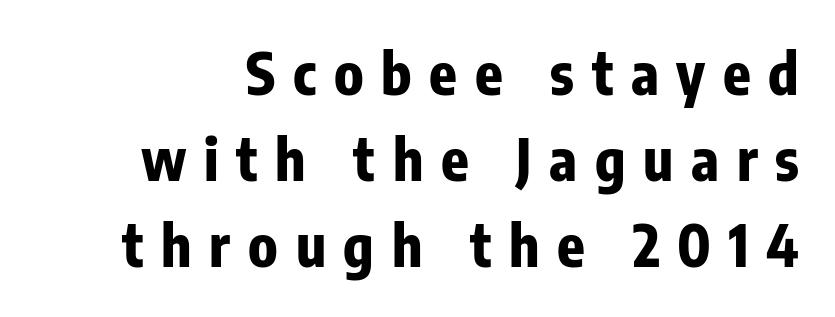
The image shows 57 px bold, condensed sans-serif type, upright; set normal line spacing (1.51x), unusually wide letter spacing (+0.31 em), not underlined; low stroke contrast and a medium x-height.
